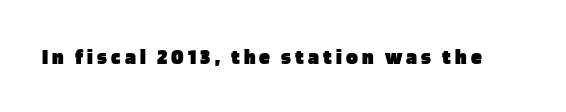
Weight check: bold — yes, fully. Rule under the text: the space is simply empty. Quick note: not italic, upright.
